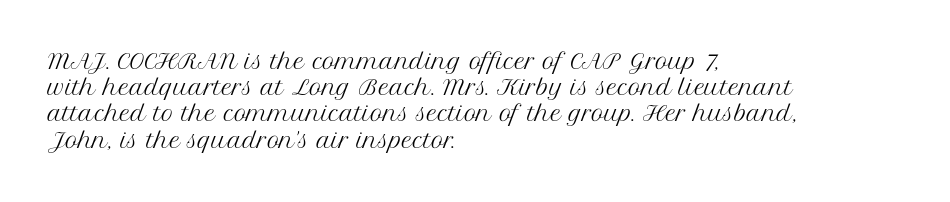
{"bold": "no", "underline": "no", "align": "left", "line_spacing": "normal", "line_spacing_ratio": 1.25, "letter_spacing": "normal", "letter_spacing_em": 0.0, "glyph_px": 21}
